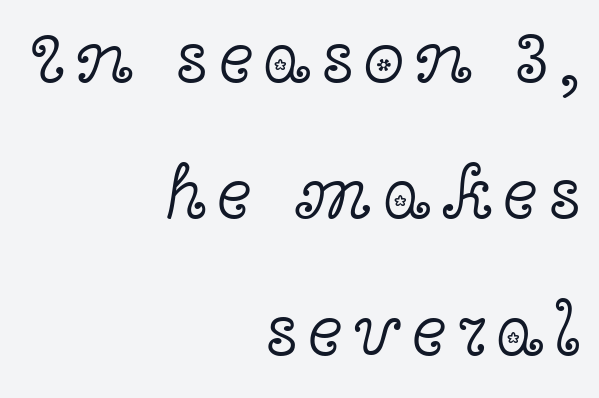
Q: Is the text bold? A: No.
Q: Is the text italic (slanted)? A: Yes.
Q: Is the typeface a serif or a sans-serif typeface? A: Serif.
Q: Is the text underlined? A: No.
Q: How is the paragraph aligned? A: Right-aligned.
Q: Width (condensed, normal, or wide)? A: Wide.
Q: x-height? A: Medium.
Q: Monospaced? A: No.
